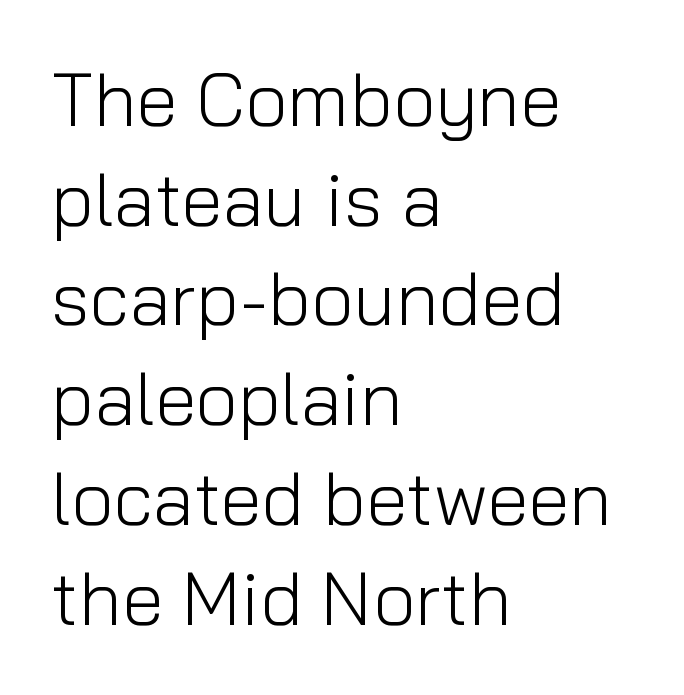
Vertically, the passage feels balanced, rows spaced as you'd expect. The passage is arranged the way most books set body copy — flush left. The strip under each line holds only bare page. In terms of posture, this sample is upright. Characters follow at the spacing the type designer built in. The typesetting does not lean heavy: it is not bold.
